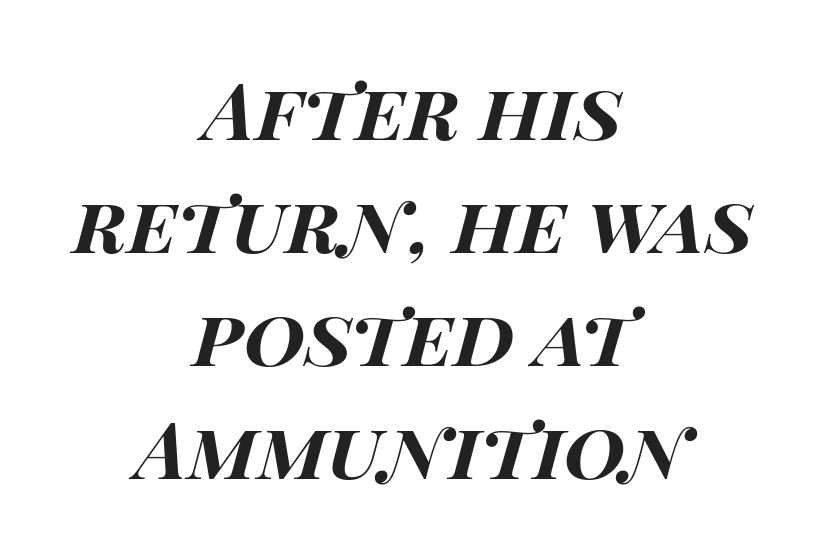
{"italic": "yes", "lean": "right", "slant_degrees": 15, "bold": "yes", "weight": "bold", "width": "wide", "stroke_contrast": "high", "x_height": "large", "monospaced": "no", "underline": "no", "align": "center", "line_spacing": "normal", "line_spacing_ratio": 1.43, "letter_spacing": "normal", "letter_spacing_em": 0.0, "glyph_px": 79}
